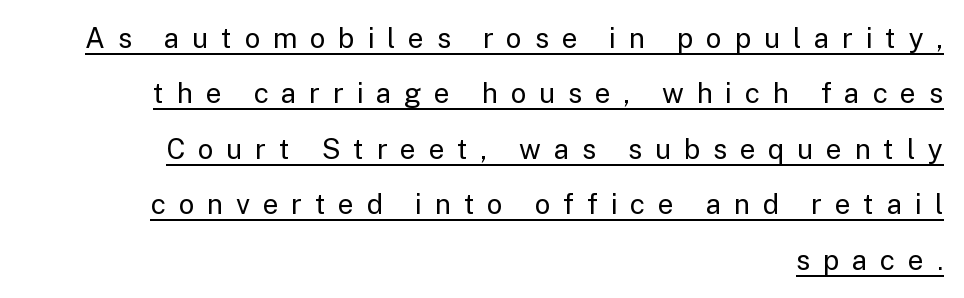
Line spacing here is loose. Posture: upright roman. Display-style spreading of the glyphs; the letterfit is very open. Are there feet on the stems? There aren't — it's a sans. No heavy texture on the line: the type isn't bold.
